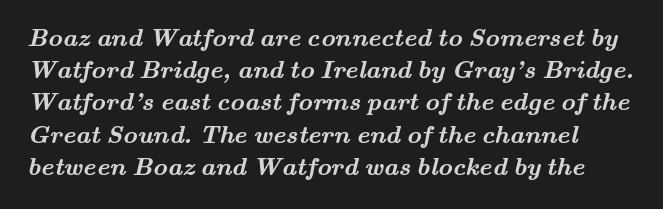
Q: Is the text bold? A: Yes.
Q: Is the text underlined? A: No.
Q: Is the spacing between letters normal or unusually wide? A: Normal.
Q: Is the spacing between lines tight, normal or loose? A: Normal.
